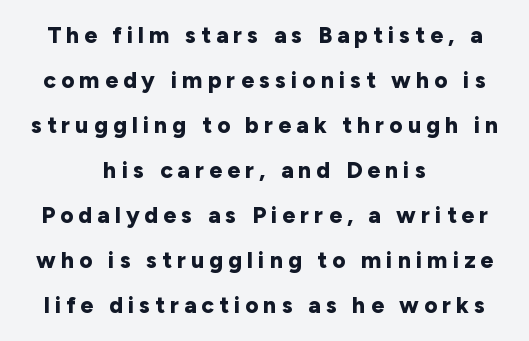
Q: Is the text bold? A: Yes.
Q: Is the text italic (slanted)? A: No, it is upright.
Q: Is the text underlined? A: No.
Q: How is the paragraph aligned? A: Centered.
Q: Is the spacing between letters normal or unusually wide? A: Unusually wide.
Q: Is the spacing between lines tight, normal or loose? A: Loose.
